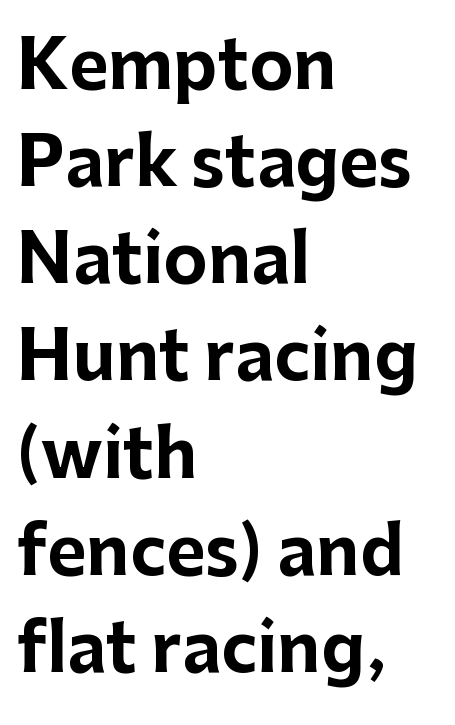
Q: Is the text bold? A: Yes.
Q: Is the text italic (slanted)? A: No, it is upright.
Q: Is the typeface a serif or a sans-serif typeface? A: Sans-serif.
Q: Is the text underlined? A: No.
Q: How is the paragraph aligned? A: Left-aligned.
Q: Is the spacing between letters normal or unusually wide? A: Normal.
Q: Is the spacing between lines tight, normal or loose? A: Normal.
Q: Width (condensed, normal, or wide)? A: Normal.
Q: Stroke contrast? A: Low.
Q: x-height? A: Medium.
Q: Monospaced? A: No.
